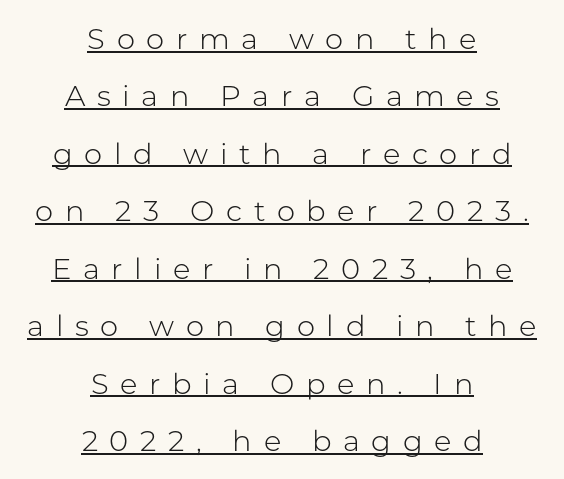
Tracking value appears strongly positive — letters spread wide. The weight tops out at a normal text grade. Alignment: centered. Spacing verdict: proportional, widths tailored to each character.
